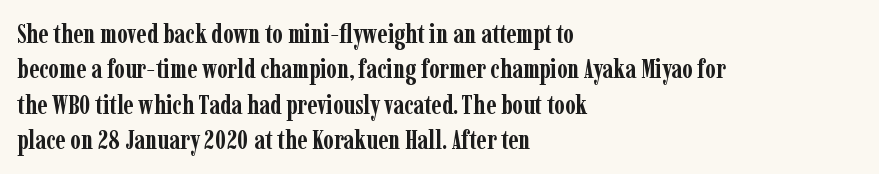
Q: Is the text bold? A: Yes.
Q: Is the text italic (slanted)? A: No, it is upright.
Q: Is the text underlined? A: No.
Q: How is the paragraph aligned? A: Left-aligned.
Q: Is the spacing between letters normal or unusually wide? A: Normal.
Q: Is the spacing between lines tight, normal or loose? A: Normal.
